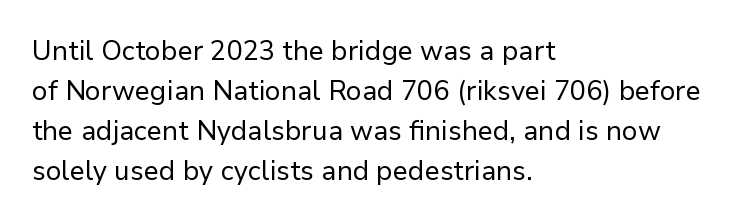
The image shows 27 px text type, upright; set left-aligned, normal line spacing (1.48x), normal letter spacing, not underlined.
